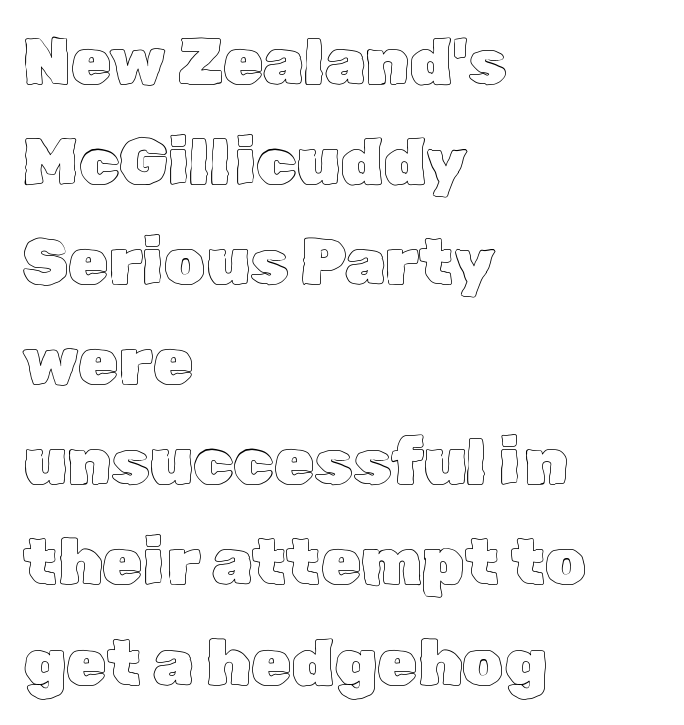
{"italic": "no", "width": "normal", "x_height": "medium", "monospaced": "no", "underline": "no", "align": "left", "line_spacing": "normal", "line_spacing_ratio": 1.54, "letter_spacing": "normal", "letter_spacing_em": 0.0, "glyph_px": 65}
